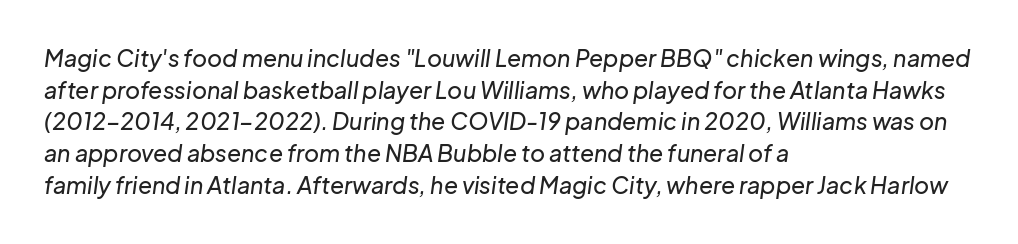
Q: Is the text italic (slanted)? A: Yes, it leans right by about 8 degrees.
Q: Is the text underlined? A: No.
Q: How is the paragraph aligned? A: Left-aligned.
Q: Is the spacing between letters normal or unusually wide? A: Normal.
Q: Is the spacing between lines tight, normal or loose? A: Normal.
